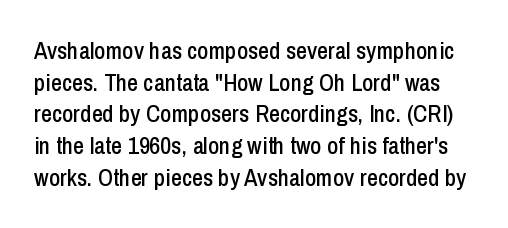
Q: Is the text italic (slanted)? A: No, it is upright.
Q: Is the text underlined? A: No.
Q: Is the spacing between letters normal or unusually wide? A: Normal.
Q: Is the spacing between lines tight, normal or loose? A: Normal.
